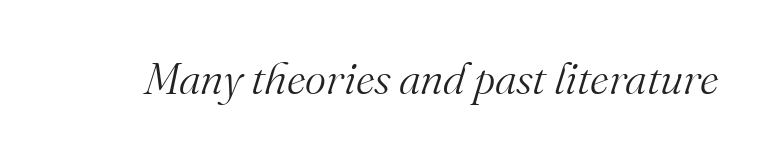
The image shows 45 px light serif type, italic (leaning right); set normal letter spacing, not underlined; medium stroke contrast and a small x-height.
